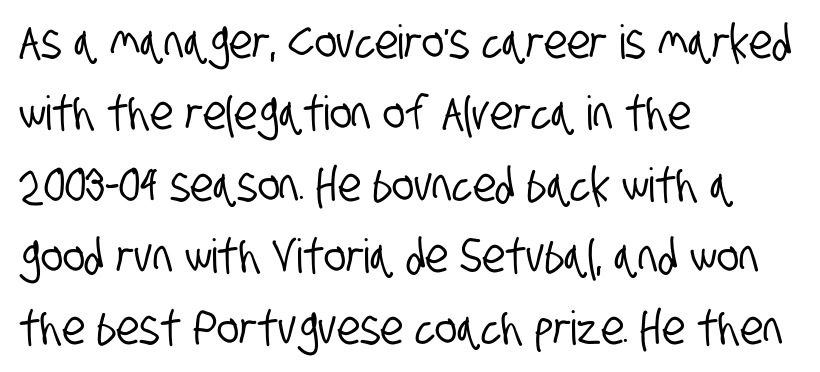
The characters display no serif detailing; their extremities are plain. Compared with typical body copy, the letter spacing here is the same. The paragraph shown leans on its left margin. The space between consecutive lines is moderate. The words here are not underlined. Note the varied advance widths — an 'i' is clearly narrower than an 'm'.
